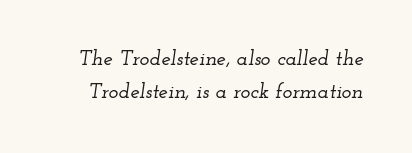
The horizontal fit of the characters is conventional and even. You can tell it's italic because the verticals aren't actually vertical. Interline gaps are of average width in this sample. Quick note: underline off.
